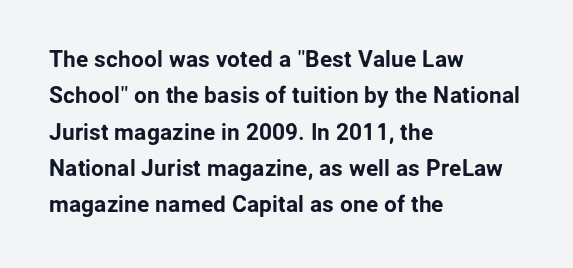
{"italic": "no", "underline": "no", "align": "left", "line_spacing": "normal", "line_spacing_ratio": 1.58, "letter_spacing": "normal", "letter_spacing_em": 0.0, "glyph_px": 23}
